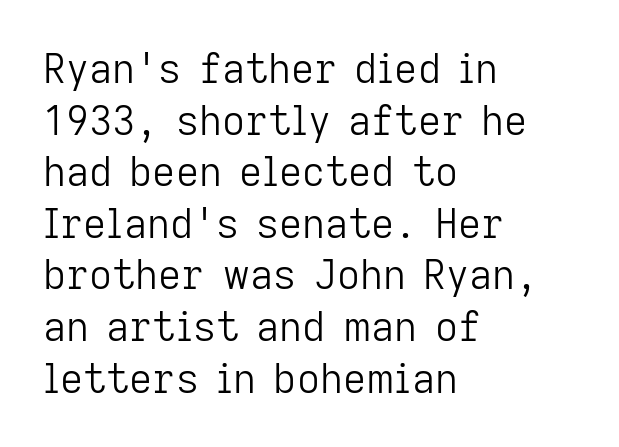
Q: Is the text bold? A: No.
Q: Is the text italic (slanted)? A: No, it is upright.
Q: Is the typeface a serif or a sans-serif typeface? A: Sans-serif.
Q: Is the text underlined? A: No.
Q: How is the paragraph aligned? A: Left-aligned.
Q: Is the spacing between letters normal or unusually wide? A: Normal.
Q: Is the spacing between lines tight, normal or loose? A: Normal.
Q: Width (condensed, normal, or wide)? A: Normal.
Q: Stroke contrast? A: Low.
Q: x-height? A: Medium.
Q: Monospaced? A: No.
